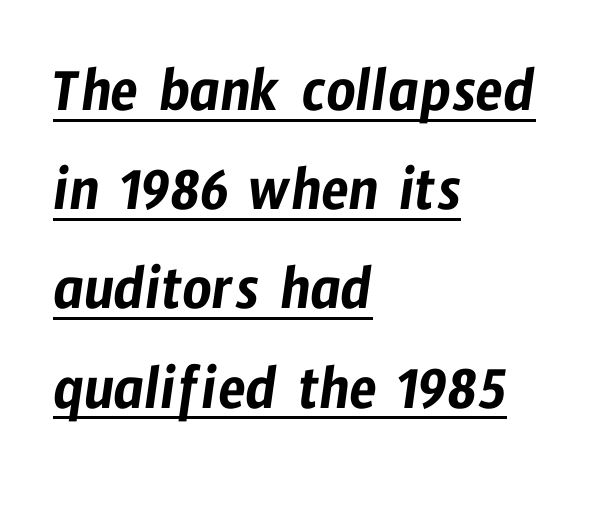
Q: Is the typeface a serif or a sans-serif typeface? A: Sans-serif.
Q: Is the text underlined? A: Yes.
Q: How is the paragraph aligned? A: Left-aligned.
Q: Is the spacing between letters normal or unusually wide? A: Normal.
Q: Is the spacing between lines tight, normal or loose? A: Normal.
Q: Width (condensed, normal, or wide)? A: Condensed.
Q: Stroke contrast? A: Low.
Q: x-height? A: Medium.
Q: Monospaced? A: No.
